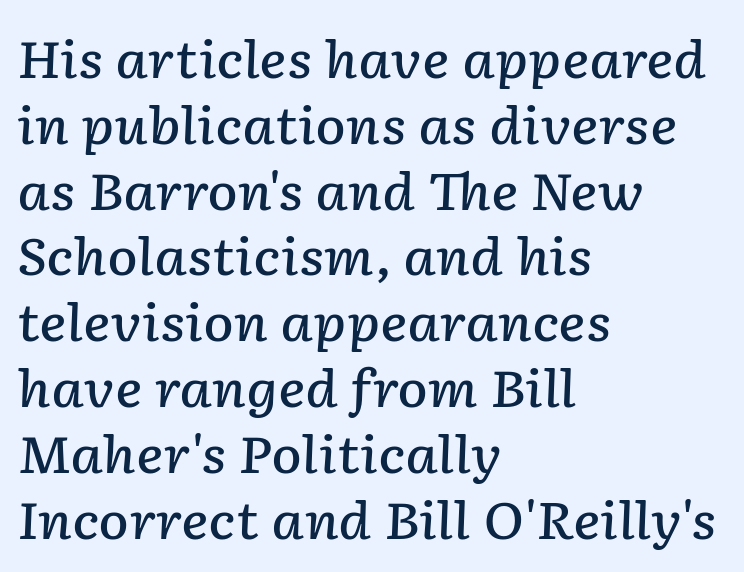
Reading down the column, the eye jumps a familiar distance to each next line. Every letter is mildly thick-stroked: semibold rather than bold. Looking at the ascenders, they clearly lean. This sample is left-justified, so line endings fall wherever the words run out. The foot of each line stays bare and open.
